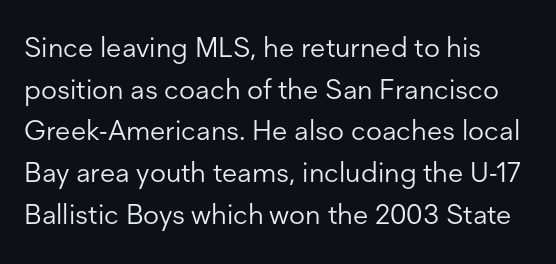
{"serif": "no", "italic": "no", "bold": "no", "weight": "light", "width": "normal", "stroke_contrast": "low", "x_height": "medium", "monospaced": "no", "underline": "no", "line_spacing": "normal", "line_spacing_ratio": 1.49, "letter_spacing": "normal", "letter_spacing_em": 0.0, "glyph_px": 28}
